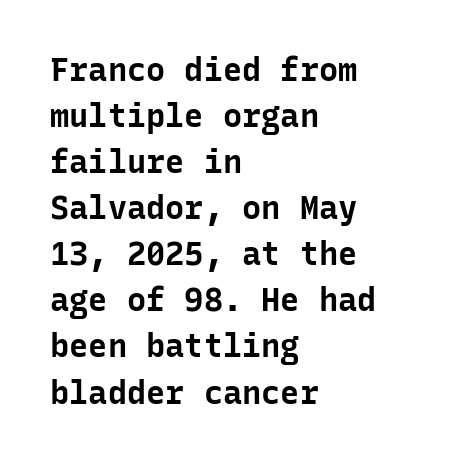
Check where the strokes stop: nothing finishes them off — pure sans. The area under the type is left untouched. Posture: straight, roman, zero tilt. A classic flush-left, rag-right setting is used for this passage. Here the glyphs are tracked normally, forming tight word shapes.
